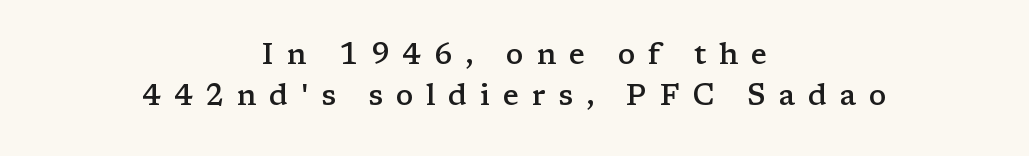
Spacing between characters has been opened up far beyond the box default. Alignment: centered. The strip under each line holds only bare page. A fair bit of extra ink — the face is semibold, not bold. Serifs: yes, visible at the terminals of the letterforms. The typography opts for an upright posture over an oblique one.
